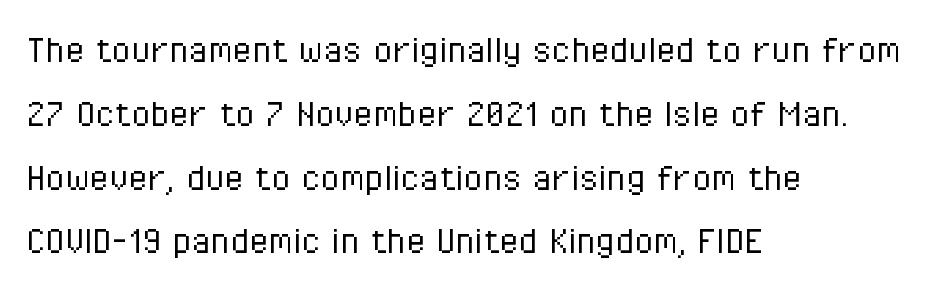
These lines sit exactly where default settings would place them. Alignment: flush left. To sum up the face: it is a sans, with no serifs. The passage shown is typed in a proportional face where columns would drift. Here the glyphs are tracked normally, forming tight word shapes.
